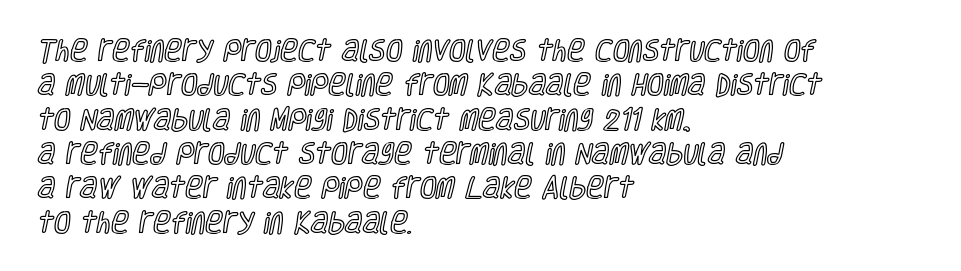
{"underline": "no", "align": "left", "line_spacing": "normal", "line_spacing_ratio": 1.43, "letter_spacing": "normal", "letter_spacing_em": 0.0, "glyph_px": 24}
